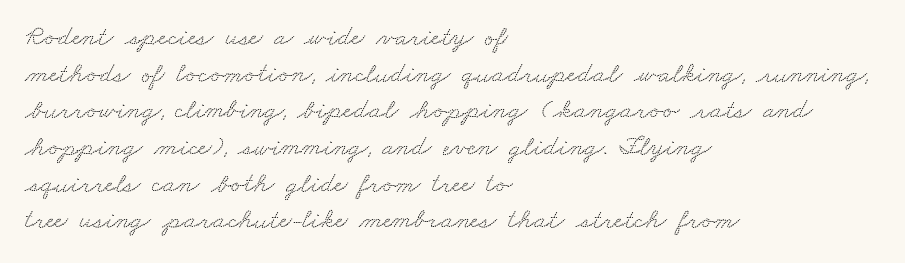
Q: Is the typeface a serif or a sans-serif typeface? A: Serif.
Q: Is the text underlined? A: No.
Q: How is the paragraph aligned? A: Left-aligned.
Q: Is the spacing between letters normal or unusually wide? A: Normal.
Q: Is the spacing between lines tight, normal or loose? A: Normal.
Q: Width (condensed, normal, or wide)? A: Wide.
Q: Stroke contrast? A: Low.
Q: x-height? A: Small.
Q: Monospaced? A: No.
